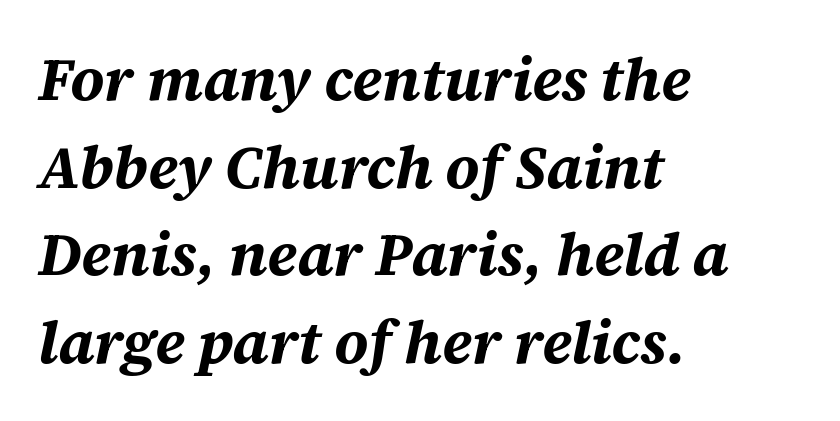
{"italic": "yes", "lean": "right", "slant_degrees": 12, "bold": "yes", "weight": "bold", "width": "normal", "stroke_contrast": "medium", "x_height": "large", "monospaced": "no", "underline": "no", "align": "left", "line_spacing": "normal", "line_spacing_ratio": 1.46, "letter_spacing": "normal", "letter_spacing_em": 0.0, "glyph_px": 60}
